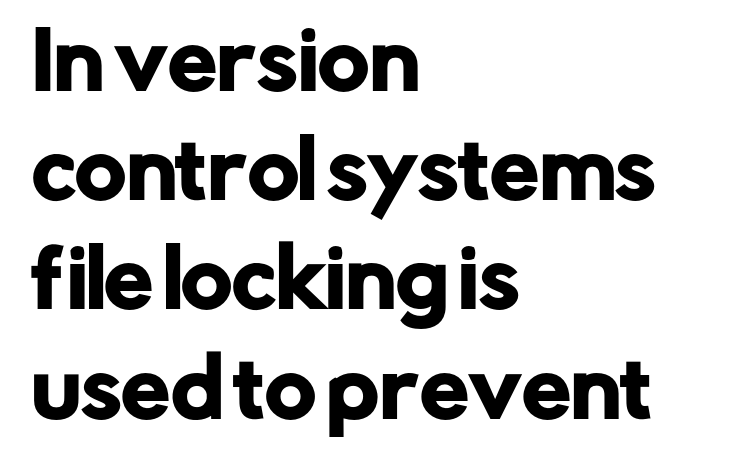
Q: Is the text italic (slanted)? A: No, it is upright.
Q: Is the typeface a serif or a sans-serif typeface? A: Sans-serif.
Q: Is the text underlined? A: No.
Q: How is the paragraph aligned? A: Left-aligned.
Q: Is the spacing between letters normal or unusually wide? A: Normal.
Q: Is the spacing between lines tight, normal or loose? A: Normal.
Q: Width (condensed, normal, or wide)? A: Normal.
Q: Stroke contrast? A: Low.
Q: x-height? A: Medium.
Q: Monospaced? A: No.
